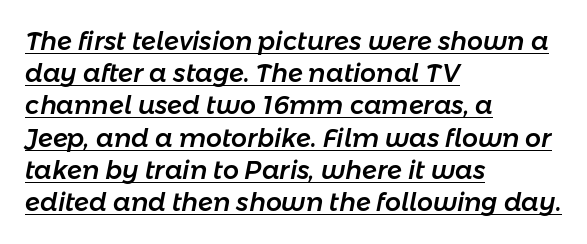
Q: Is the text italic (slanted)? A: Yes, it leans right by about 11 degrees.
Q: Is the text underlined? A: Yes.
Q: How is the paragraph aligned? A: Left-aligned.
Q: Is the spacing between letters normal or unusually wide? A: Normal.
Q: Is the spacing between lines tight, normal or loose? A: Normal.
